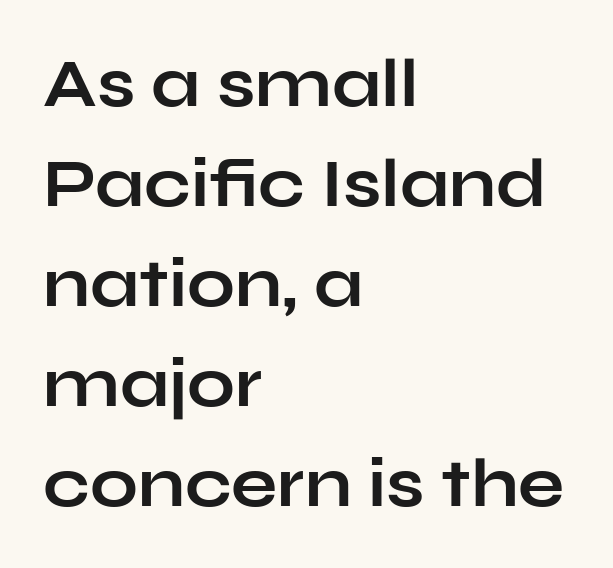
Q: Is the text bold? A: Yes.
Q: Is the text italic (slanted)? A: No, it is upright.
Q: Is the typeface a serif or a sans-serif typeface? A: Sans-serif.
Q: Is the text underlined? A: No.
Q: How is the paragraph aligned? A: Left-aligned.
Q: Is the spacing between letters normal or unusually wide? A: Normal.
Q: Is the spacing between lines tight, normal or loose? A: Normal.
Q: Width (condensed, normal, or wide)? A: Wide.
Q: Stroke contrast? A: Low.
Q: x-height? A: Medium.
Q: Monospaced? A: No.
